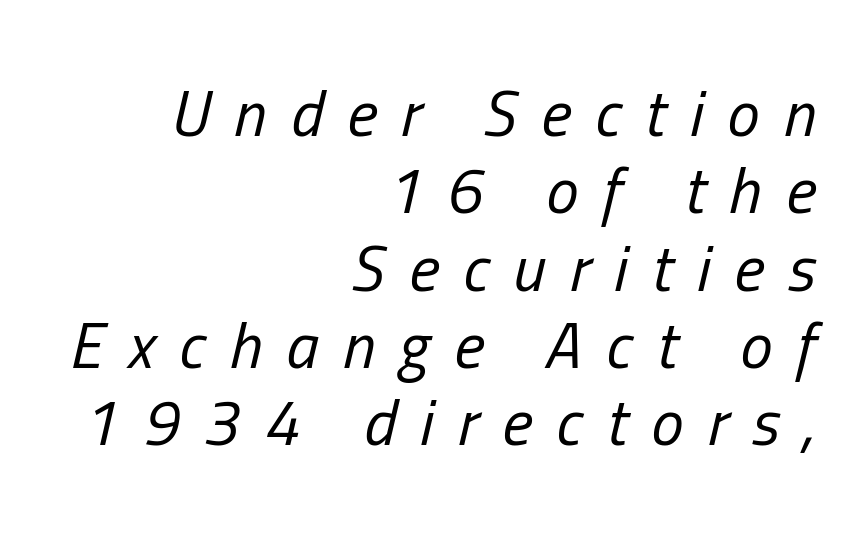
The letters advance in unequal steps, a hallmark of proportional type. The tracking reads as deliberately expanded to a designer's eye. The paragraph has a hard right edge and a soft left edge. This is oblique type, the kind used for emphasis or titles. Weight class: somewhere from thin through regular. A clean baseline with only descenders dipping below it.
